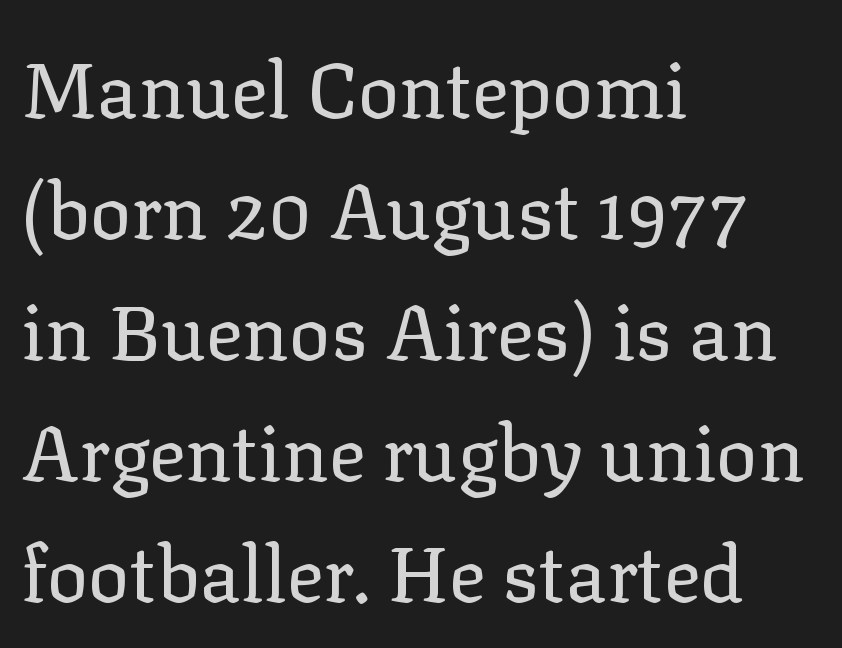
The image shows 77 px regular-weight serif type, upright; set left-aligned, normal line spacing (1.57x), normal letter spacing, not underlined; low stroke contrast and a medium x-height.
